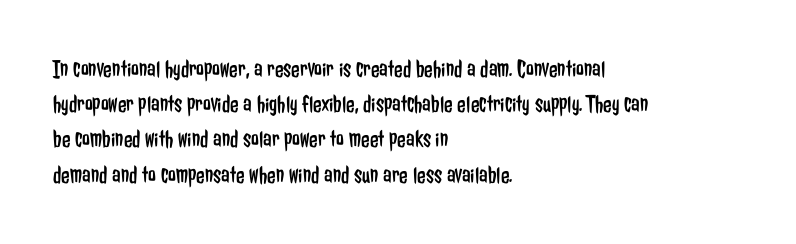
Q: Is the text bold? A: No.
Q: Is the text italic (slanted)? A: No, it is upright.
Q: Is the text underlined? A: No.
Q: How is the paragraph aligned? A: Left-aligned.
Q: Is the spacing between letters normal or unusually wide? A: Normal.
Q: Is the spacing between lines tight, normal or loose? A: Normal.
